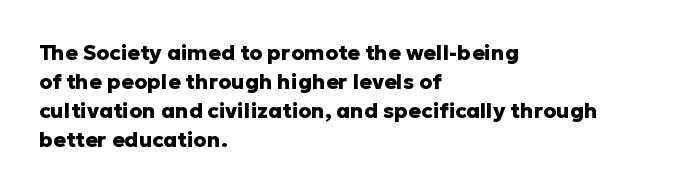
The image shows 21 px bold type, upright; set left-aligned, normal line spacing (1.38x), normal letter spacing, not underlined.
